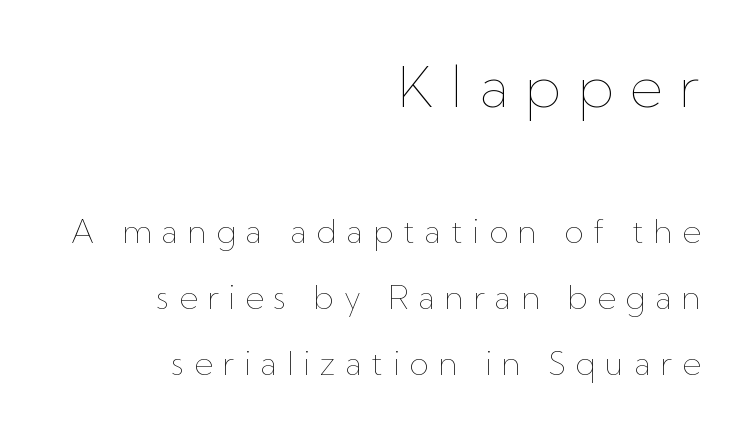
The image shows 56 px thin type, upright; set right-aligned, loose line spacing (2.06x), unusually wide letter spacing (+0.3 em), not underlined; the first (top) block is 1.75x larger; low stroke contrast and a medium x-height.
